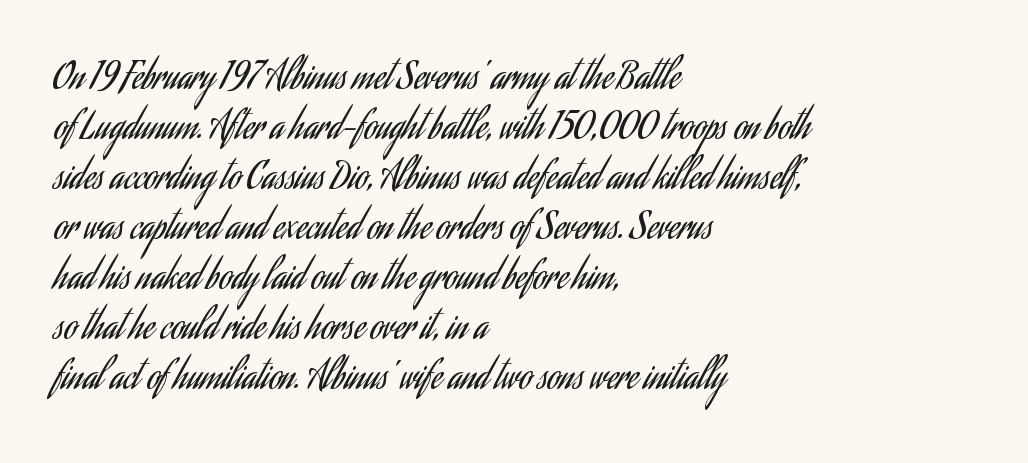
The letterforms sit shoulder to shoulder at normal distance. A bare baseline throughout the passage. Leading: standard. If you drew a ruler down the left edge, every line would touch it. The text was rendered using a sans face with plain stroke endings.
